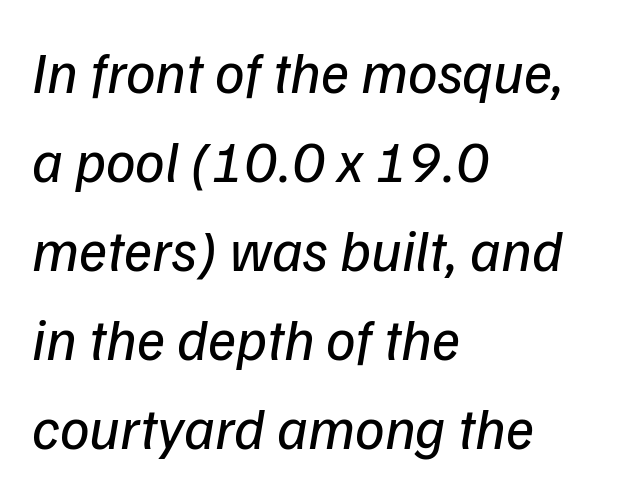
Think of a printed novel: that variable character pitch is what you see here. Grotesque or geometric, the face here clearly has no serifs. The setting favours the left margin, as ordinary paragraphs usually do. Vertical stems look standard width or narrower in stroke. The line-height multiplier appears to be the usual default. Short note: letters normally spaced.
